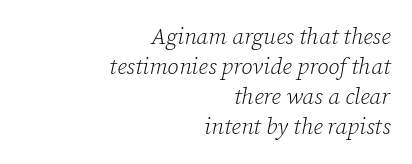
Q: Is the text bold? A: No.
Q: Is the text italic (slanted)? A: Yes, it leans right by about 12 degrees.
Q: Is the text underlined? A: No.
Q: How is the paragraph aligned? A: Right-aligned.
Q: Is the spacing between letters normal or unusually wide? A: Normal.
Q: Is the spacing between lines tight, normal or loose? A: Normal.
